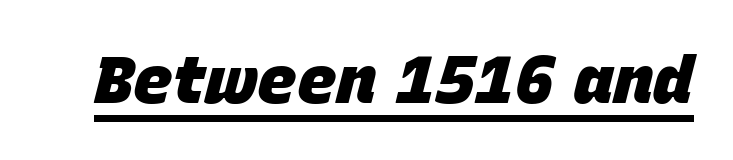
The image shows 66 px heavy type, italic (leaning right); set normal letter spacing, underlined; low stroke contrast and a large x-height.
